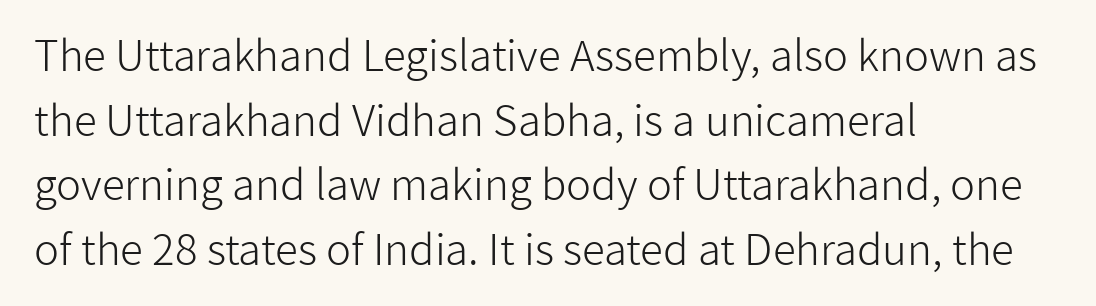
{"serif": "no", "italic": "no", "bold": "no", "weight": "light", "width": "normal", "stroke_contrast": "low", "x_height": "medium", "monospaced": "no", "underline": "no", "align": "left", "line_spacing": "normal", "line_spacing_ratio": 1.54, "letter_spacing": "normal", "letter_spacing_em": 0.0, "glyph_px": 42}
